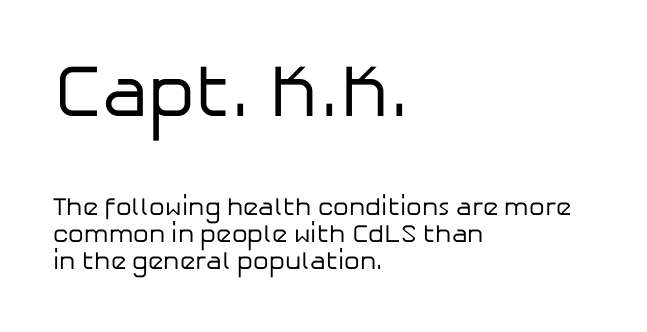
{"serif": "no", "italic": "no", "bold": "no", "weight": "regular", "width": "normal", "stroke_contrast": "low", "x_height": "medium", "monospaced": "no", "underline": "no", "align": "left", "line_spacing": "tight", "line_spacing_ratio": 1.09, "letter_spacing": "normal", "letter_spacing_em": 0.0, "larger_block": "first", "size_ratio": 2.96, "glyph_px": 74}
